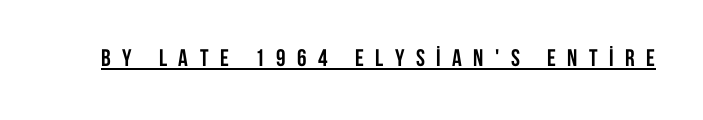
The image shows 24 px bold type, upright; set unusually wide letter spacing (+0.48 em), underlined.
